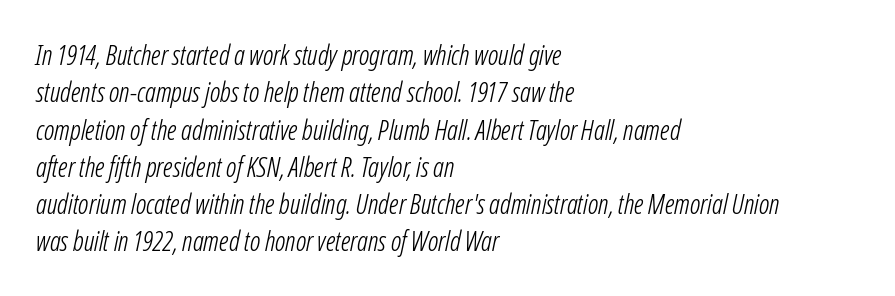
The image shows 27 px text type, italic (leaning right); set left-aligned, normal line spacing (1.38x), normal letter spacing, not underlined.
